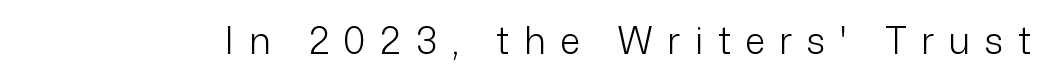
{"serif": "no", "italic": "no", "bold": "no", "weight": "light", "width": "normal", "stroke_contrast": "low", "x_height": "medium", "monospaced": "no", "underline": "no", "letter_spacing": "wide", "letter_spacing_em": 0.4, "glyph_px": 37}
